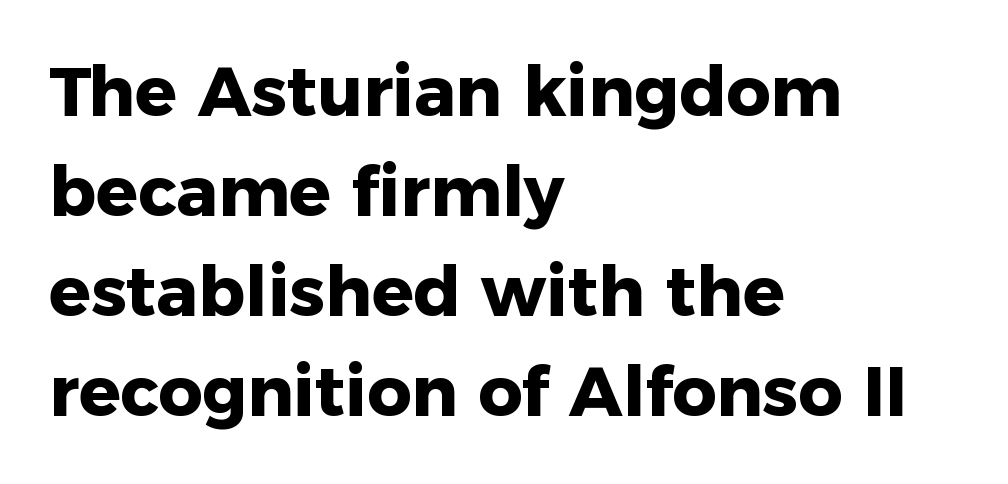
Honestly, the letter spacing is just normal — you wouldn't notice it. Descenders hang freely into open space. The glyphs in this specimen are sans serif. Reading down the block, your eye returns to a fixed left position each line. The lettering stays uniformly vertical, giving the passage a roman look. How heavy is the stroke? Heavy — this is a bold.
